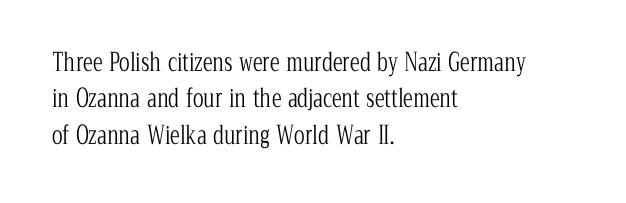
The image shows 25 px text type, upright; set left-aligned, normal line spacing (1.46x), normal letter spacing, not underlined.
